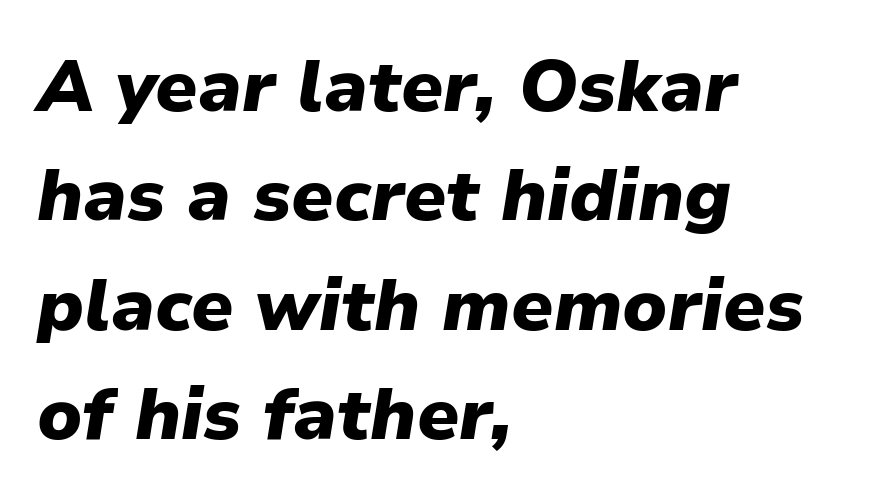
{"italic": "yes", "lean": "right", "slant_degrees": 9, "bold": "yes", "weight": "heavy", "width": "normal", "stroke_contrast": "low", "x_height": "medium", "monospaced": "no", "underline": "no", "align": "left", "line_spacing": "normal", "line_spacing_ratio": 1.5, "letter_spacing": "normal", "letter_spacing_em": 0.0, "glyph_px": 73}
